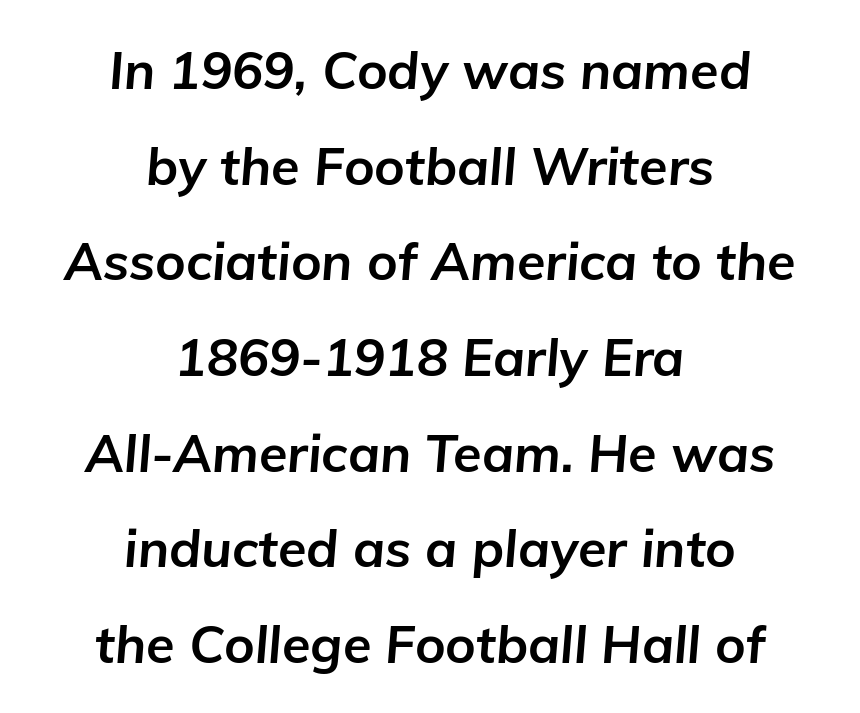
The rendering uses a bold face; every stroke is thick and dark. Each line is balanced around a shared central axis. This sample uses an oblique cut, with every glyph tilted off the vertical. Check the space under the baseline: it is left empty. In terms of letterspacing, this is plain default setting. Spacing verdict: proportional, widths tailored to each character.
